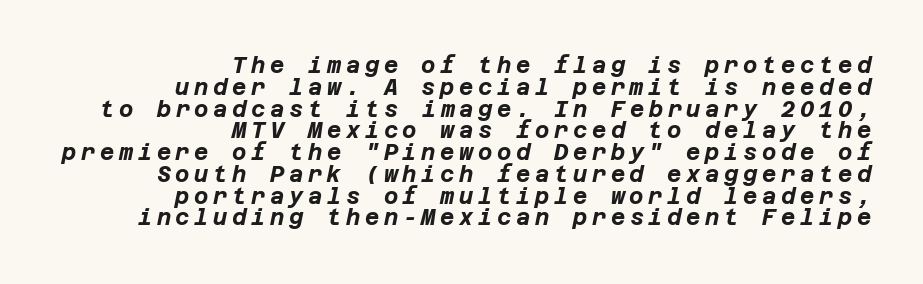
Q: Is the text bold? A: Yes.
Q: Is the text italic (slanted)? A: Yes, it leans right by about 12 degrees.
Q: Is the text underlined? A: No.
Q: How is the paragraph aligned? A: Right-aligned.
Q: Is the spacing between letters normal or unusually wide? A: Unusually wide.
Q: Is the spacing between lines tight, normal or loose? A: Tight.
